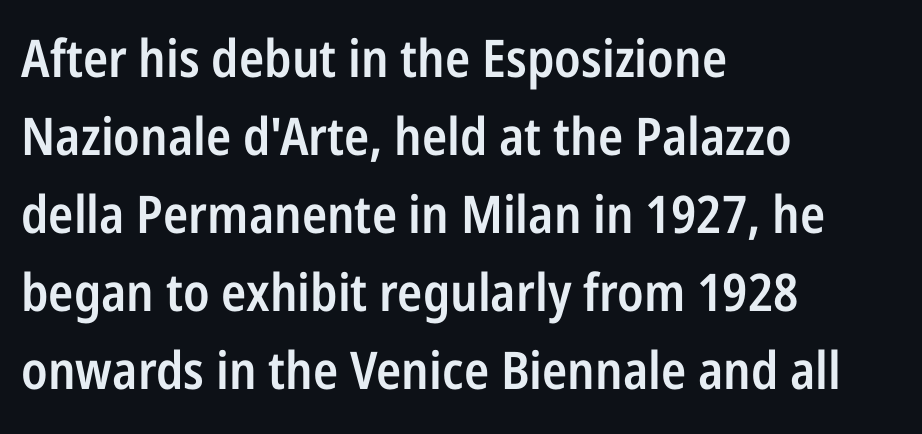
Q: Is the text bold? A: Semi-bold.
Q: Is the text italic (slanted)? A: No, it is upright.
Q: Is the typeface a serif or a sans-serif typeface? A: Sans-serif.
Q: Is the text underlined? A: No.
Q: How is the paragraph aligned? A: Left-aligned.
Q: Is the spacing between letters normal or unusually wide? A: Normal.
Q: Is the spacing between lines tight, normal or loose? A: Normal.
Q: Width (condensed, normal, or wide)? A: Condensed.
Q: Stroke contrast? A: Low.
Q: x-height? A: Medium.
Q: Monospaced? A: No.
